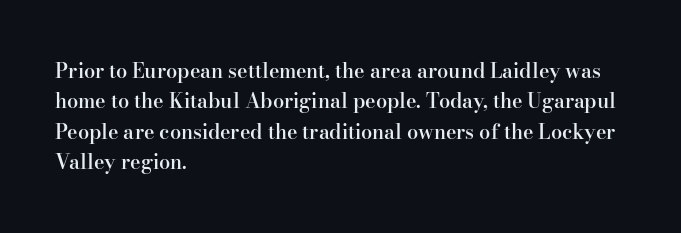
Q: Is the text bold? A: Semi-bold.
Q: Is the text italic (slanted)? A: No, it is upright.
Q: Is the text underlined? A: No.
Q: How is the paragraph aligned? A: Left-aligned.
Q: Is the spacing between letters normal or unusually wide? A: Normal.
Q: Is the spacing between lines tight, normal or loose? A: Normal.
